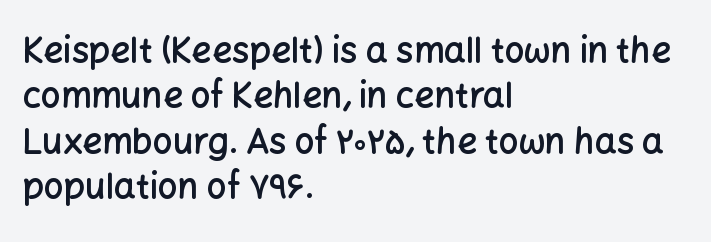
The axis of the letterforms is exactly vertical. Honestly, the row spacing looks completely unremarkable. In terms of letterspacing, this is plain default setting. As a designer I'd log this as weight 600, semibold. The text was rendered using a sans face with plain stroke endings. The text block is weighted toward the left margin, trailing off unevenly rightward.
